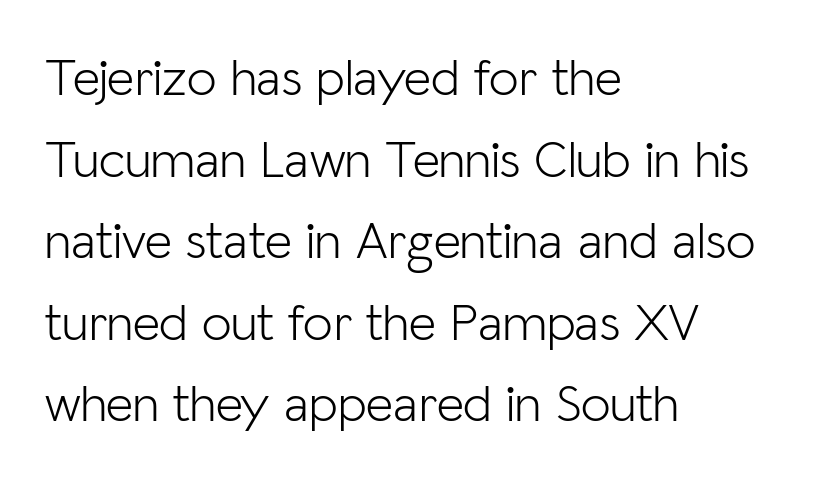
Heft: none added — not bold. Horizontally, the lines are justified to the leading edge only. Caption: standard tracking, unaltered. Typographically, this falls in the sans-serif category. Looks like regular typesetting: each glyph gets only the width it needs.
